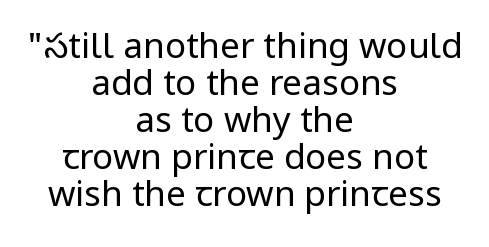
Q: Is the text bold? A: No.
Q: Is the text italic (slanted)? A: No, it is upright.
Q: Is the typeface a serif or a sans-serif typeface? A: Sans-serif.
Q: Is the text underlined? A: No.
Q: How is the paragraph aligned? A: Centered.
Q: Is the spacing between letters normal or unusually wide? A: Normal.
Q: Is the spacing between lines tight, normal or loose? A: Tight.
Q: Width (condensed, normal, or wide)? A: Condensed.
Q: Stroke contrast? A: Low.
Q: x-height? A: Large.
Q: Monospaced? A: No.
